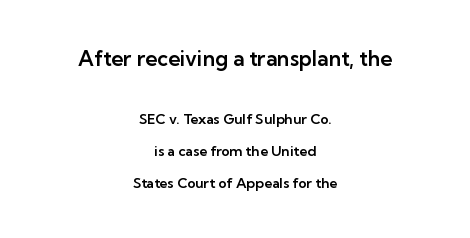
{"italic": "no", "underline": "no", "align": "center", "line_spacing": "loose", "line_spacing_ratio": 2.3, "letter_spacing": "normal", "letter_spacing_em": 0.0, "larger_block": "first", "size_ratio": 1.5, "glyph_px": 21}
